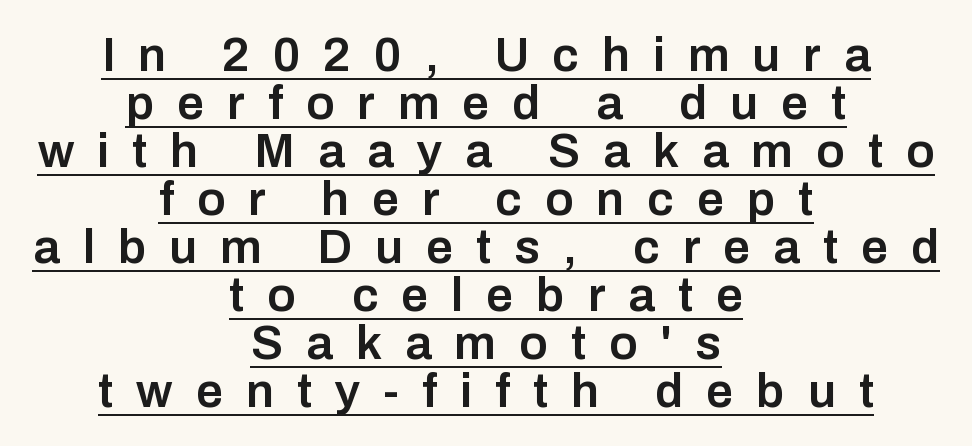
{"serif": "no", "italic": "no", "bold": "semi", "weight": "semibold", "width": "normal", "stroke_contrast": "low", "x_height": "medium", "monospaced": "no", "underline": "yes", "align": "center", "line_spacing": "tight", "line_spacing_ratio": 1.0, "letter_spacing": "wide", "letter_spacing_em": 0.48, "glyph_px": 48}
